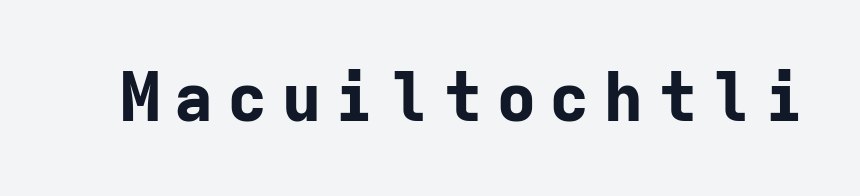
Q: Is the text bold? A: Yes.
Q: Is the text italic (slanted)? A: No, it is upright.
Q: Is the typeface a serif or a sans-serif typeface? A: Sans-serif.
Q: Is the text underlined? A: No.
Q: Width (condensed, normal, or wide)? A: Normal.
Q: Stroke contrast? A: Low.
Q: x-height? A: Medium.
Q: Monospaced? A: Yes.
